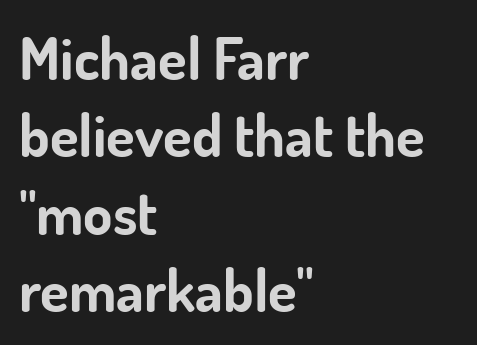
{"serif": "no", "italic": "no", "bold": "yes", "weight": "bold", "width": "normal", "stroke_contrast": "low", "x_height": "small", "monospaced": "no", "underline": "no", "align": "left", "line_spacing": "normal", "line_spacing_ratio": 1.31, "letter_spacing": "normal", "letter_spacing_em": 0.0, "glyph_px": 59}
